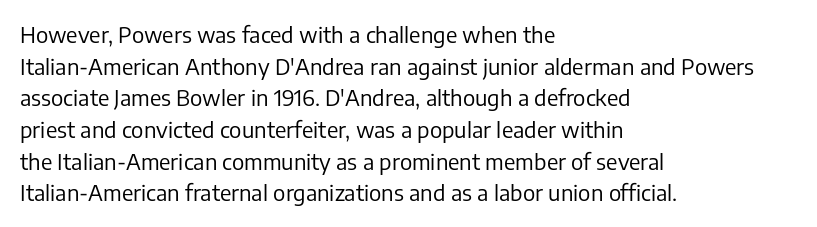
{"italic": "no", "bold": "no", "underline": "no", "align": "left", "line_spacing": "normal", "line_spacing_ratio": 1.44, "letter_spacing": "normal", "letter_spacing_em": 0.0, "glyph_px": 22}
